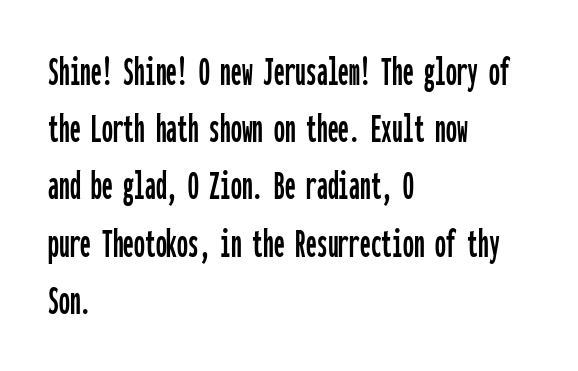
Each word holds together tightly as a unit, with standard inter-letter gaps. Fixed-width glyphs throughout — classic coding-font behaviour. A clean baseline with only descenders dipping below it. What's the leading like? Ordinary, nothing unusual. The type family on display is of the sans-serif kind.
